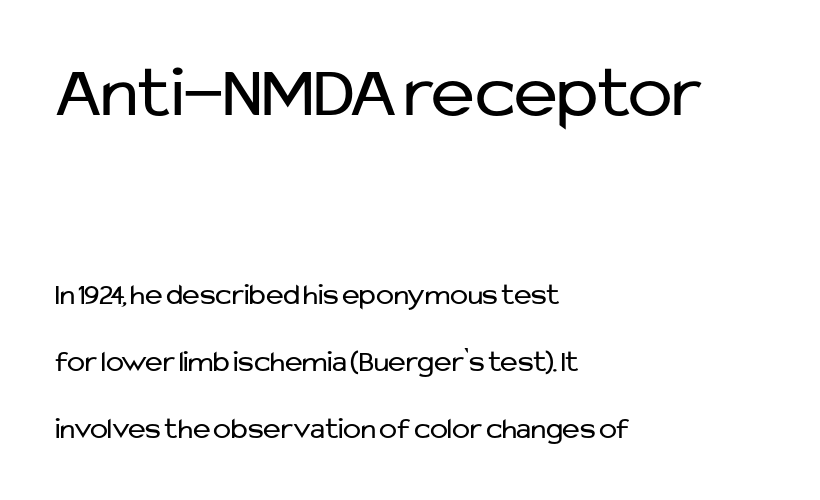
{"serif": "no", "italic": "no", "bold": "no", "weight": "regular", "width": "normal", "stroke_contrast": "low", "x_height": "medium", "monospaced": "no", "underline": "no", "align": "left", "line_spacing": "loose", "line_spacing_ratio": 2.24, "letter_spacing": "normal", "letter_spacing_em": 0.0, "larger_block": "first", "size_ratio": 2.47, "glyph_px": 74}
